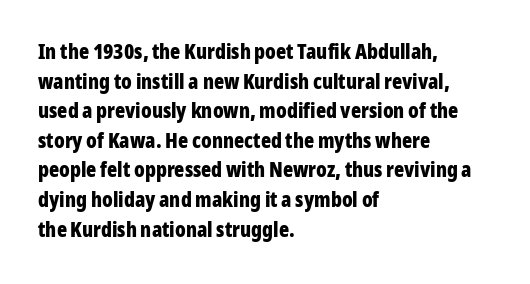
The vertical gap from one line to the next is medium. Beneath every word, the page is bare. Nothing unusual about the tracking: characters are spaced as the font intends. Its strokes are broad and dark, the hallmark of bold type. This sample uses an upright cut, with every glyph sitting square on the baseline. If you drew a ruler down the left edge, every line would touch it.
